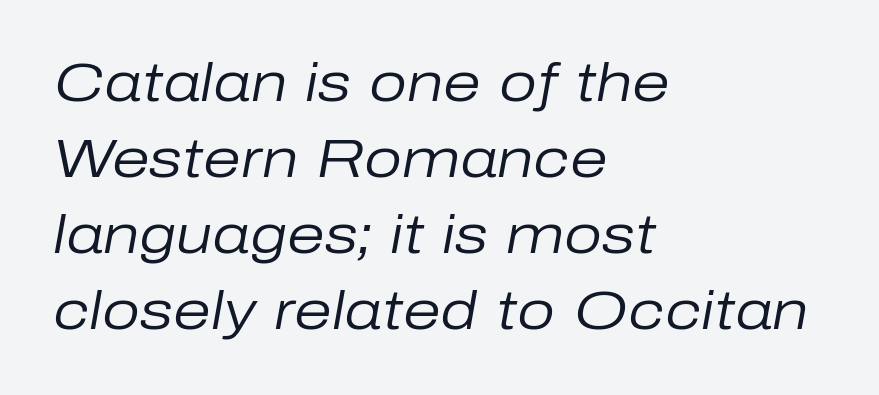
The image shows 54 px regular-weight type, italic (leaning right); set left-aligned, normal line spacing (1.41x), normal letter spacing, not underlined; low stroke contrast and a medium x-height.
